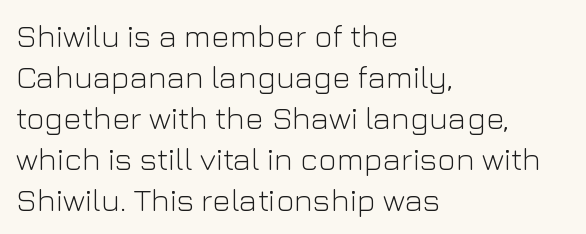
The image shows 32 px light sans-serif type, upright; set left-aligned, normal line spacing (1.28x), normal letter spacing, not underlined; low stroke contrast and a medium x-height.
